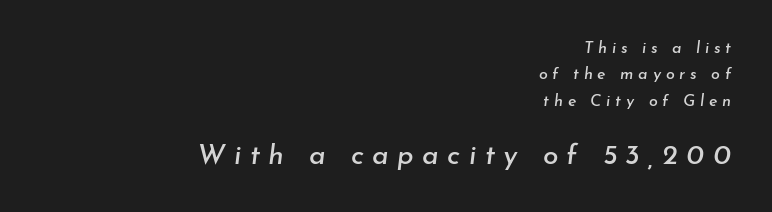
Looks like regular typesetting: each glyph gets only the width it needs. Between these two stacked blocks, the lower one wins on size. These lines have a slow, spaced-out rhythm from letter to letter. Underlining? Definitely not there.
